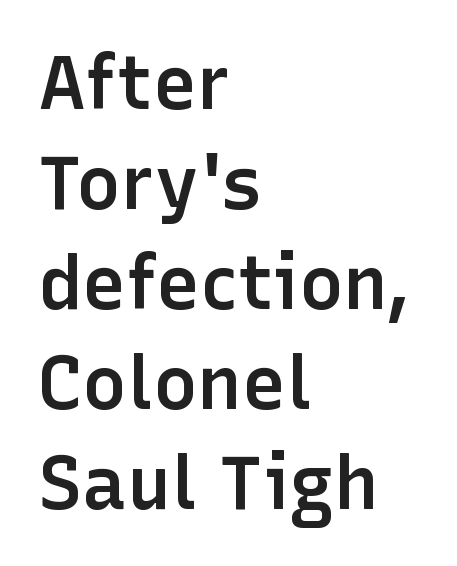
The image shows 74 px semibold sans-serif type, upright; set left-aligned, normal line spacing (1.35x), normal letter spacing, not underlined; low stroke contrast and a medium x-height.
